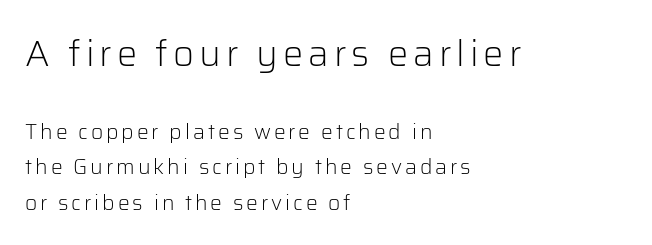
Q: Is the text bold? A: No.
Q: Is the text italic (slanted)? A: No, it is upright.
Q: Is the typeface a serif or a sans-serif typeface? A: Sans-serif.
Q: Is the text underlined? A: No.
Q: How is the paragraph aligned? A: Left-aligned.
Q: Is the spacing between lines tight, normal or loose? A: Normal.
Q: Which block of text is set in a larger size, the first (top) or the second (bottom)? A: The first (top) one.
Q: Width (condensed, normal, or wide)? A: Normal.
Q: Stroke contrast? A: Low.
Q: x-height? A: Medium.
Q: Monospaced? A: No.
